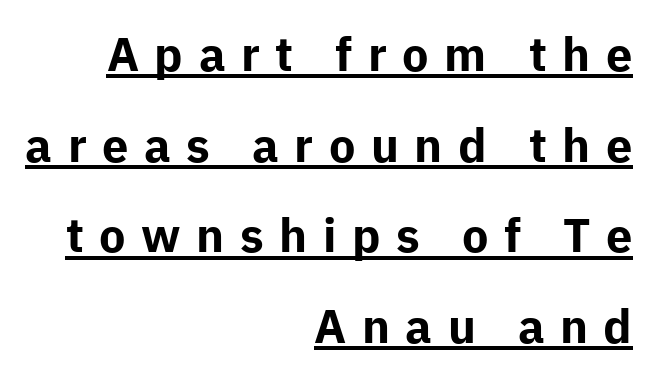
Q: Is the text bold? A: Yes.
Q: Is the text italic (slanted)? A: No, it is upright.
Q: Is the typeface a serif or a sans-serif typeface? A: Sans-serif.
Q: Is the text underlined? A: Yes.
Q: How is the paragraph aligned? A: Right-aligned.
Q: Is the spacing between letters normal or unusually wide? A: Unusually wide.
Q: Is the spacing between lines tight, normal or loose? A: Loose.
Q: Width (condensed, normal, or wide)? A: Normal.
Q: Stroke contrast? A: Low.
Q: x-height? A: Medium.
Q: Monospaced? A: No.
